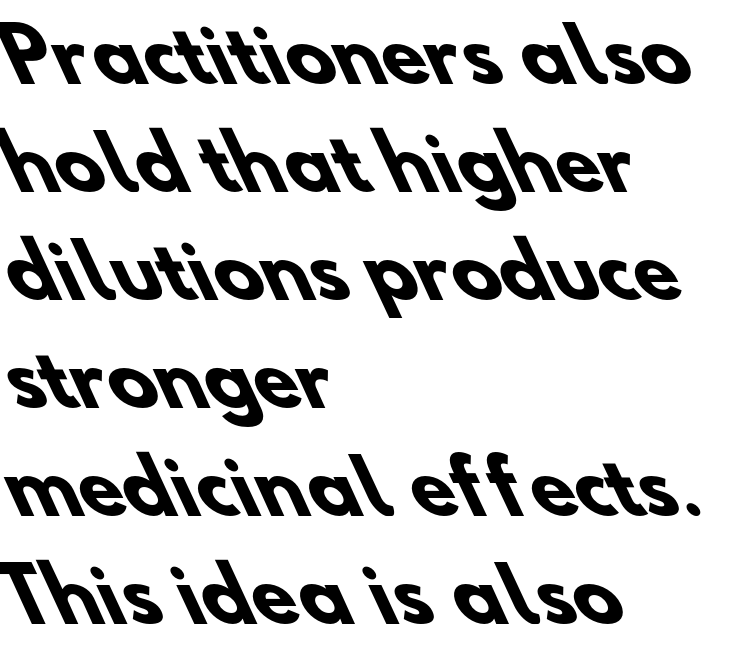
{"serif": "no", "bold": "yes", "weight": "heavy", "width": "normal", "stroke_contrast": "low", "x_height": "small", "monospaced": "no", "underline": "no", "align": "left", "line_spacing": "normal", "line_spacing_ratio": 1.48, "letter_spacing": "normal", "letter_spacing_em": 0.0, "glyph_px": 73}
